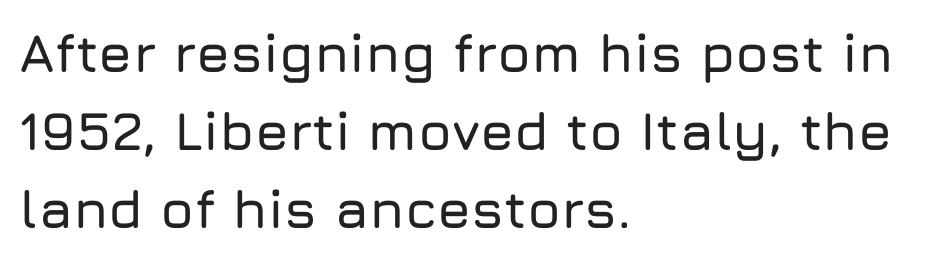
The image shows 54 px sans-serif type, upright; set left-aligned, normal line spacing (1.44x), normal letter spacing, not underlined; low stroke contrast and a medium x-height.
